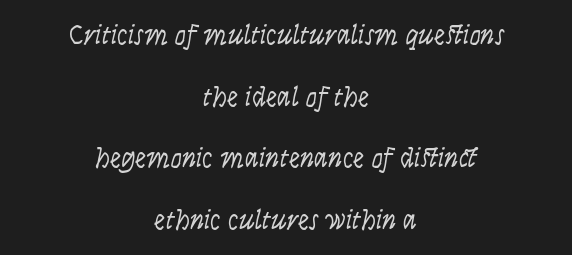
Every row of glyphs is offset so its center matches the block's center. The gaps between neighbouring characters are ordinary and unremarkable. Check under the words: just untouched page. The letterforms sit at book weight or below.
